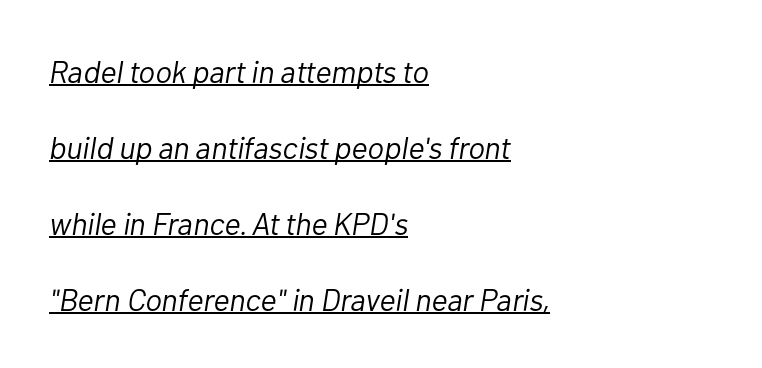
Visually the block forms a straight wall on the left and a jagged coastline on the right. On a weight scale, this lands at 450 or below. Compared with typical paragraphs, the rows here are farther apart. What stands out about the letter spacing? Nothing — it is the standard amount.
